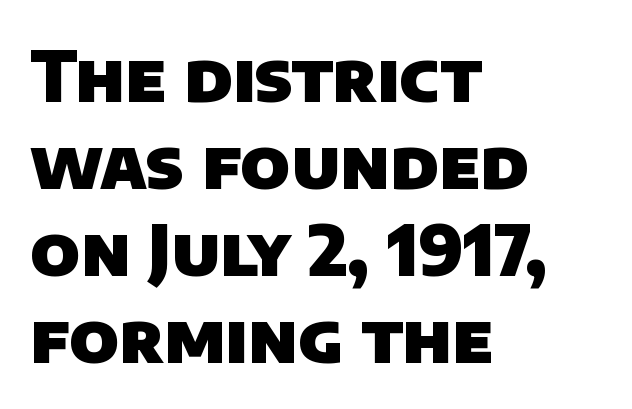
Q: Is the text bold? A: Yes.
Q: Is the typeface a serif or a sans-serif typeface? A: Sans-serif.
Q: Is the text underlined? A: No.
Q: How is the paragraph aligned? A: Left-aligned.
Q: Is the spacing between letters normal or unusually wide? A: Normal.
Q: Is the spacing between lines tight, normal or loose? A: Normal.
Q: Width (condensed, normal, or wide)? A: Normal.
Q: Stroke contrast? A: Low.
Q: x-height? A: Large.
Q: Monospaced? A: No.
